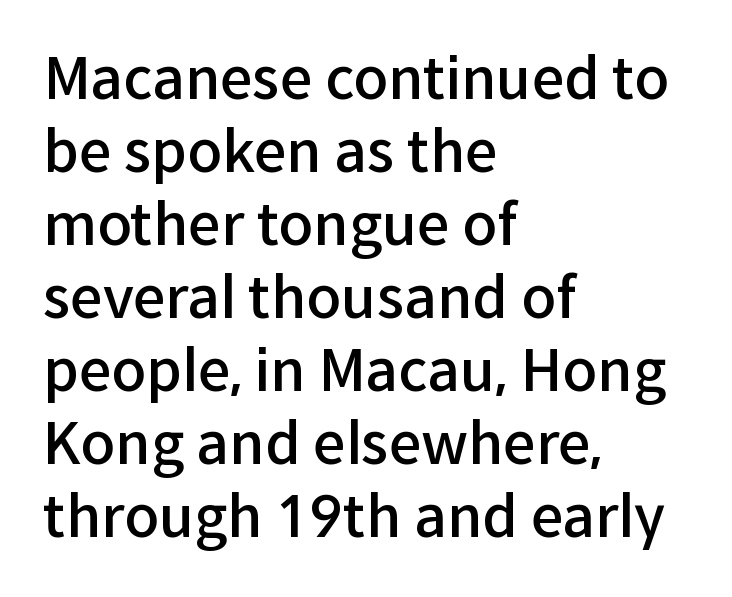
Q: Is the text bold? A: Semi-bold.
Q: Is the text italic (slanted)? A: No, it is upright.
Q: Is the typeface a serif or a sans-serif typeface? A: Sans-serif.
Q: Is the text underlined? A: No.
Q: How is the paragraph aligned? A: Left-aligned.
Q: Is the spacing between letters normal or unusually wide? A: Normal.
Q: Is the spacing between lines tight, normal or loose? A: Normal.
Q: Width (condensed, normal, or wide)? A: Normal.
Q: Stroke contrast? A: Low.
Q: x-height? A: Medium.
Q: Monospaced? A: No.
